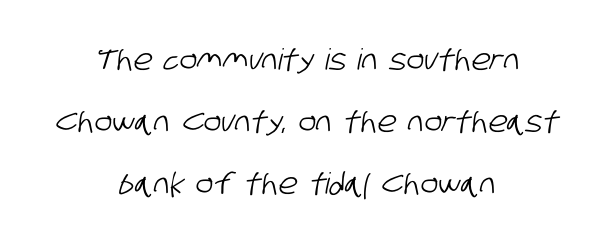
The image shows 29 px condensed sans-serif type; set centered, loose line spacing (2.13x), normal letter spacing, not underlined; low stroke contrast and a large x-height.
